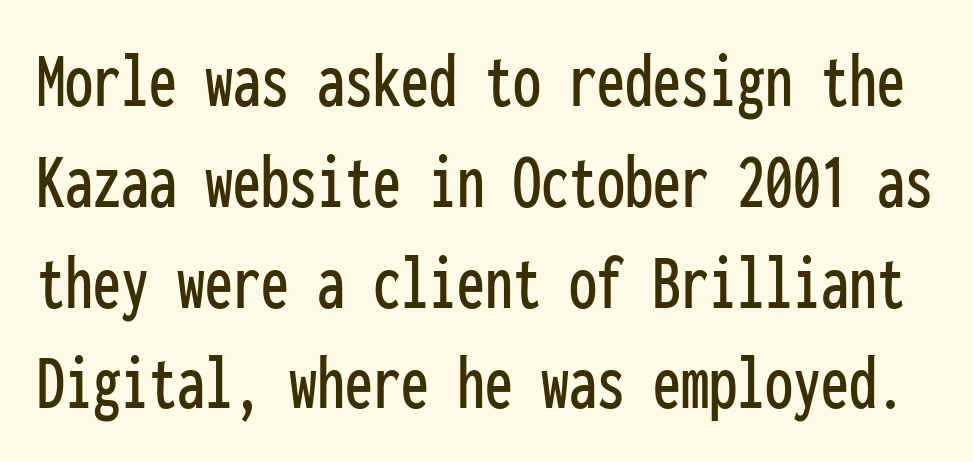
Each letter's strokes conclude bluntly, with no projecting serifs. Every character sits straight up, as roman type does. This rendering leaves character spacing at its baseline value. The lines sit at an ordinary, default distance from one another.
